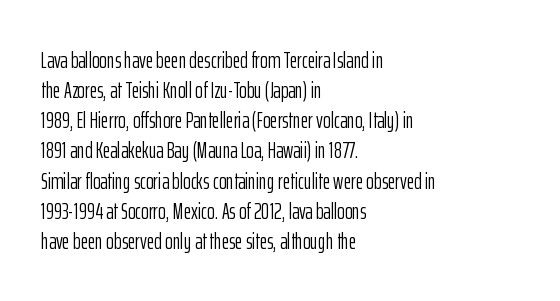
Teacher's note: observe the even left margin — that is flush-left alignment. Does extra space separate the letters? No, they use regular spacing. In terms of posture, this sample is upright. The glyphs are unaccompanied by any horizontal stroke below them. The lines sit at an ordinary, default distance from one another.
